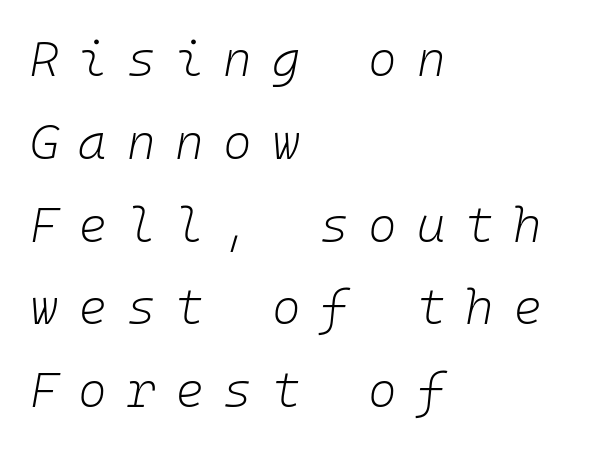
A student would call this left alignment; a typographer would say flush left, rag right. Reading down the column, the eye jumps a familiar distance to each next line. Think of a typewriter: that constant character pitch is what you see here. Italic: yes, the glyphs are oblique.
